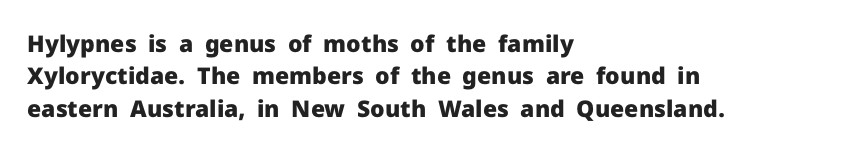
The image shows 23 px bold type, upright; set left-aligned, normal line spacing (1.41x), normal letter spacing, not underlined.
